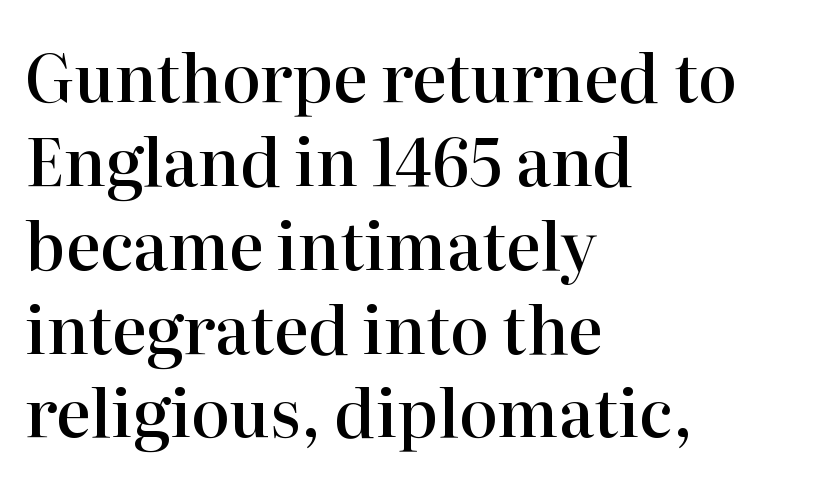
The image shows 65 px semibold serif type, upright; set left-aligned, normal line spacing (1.29x), normal letter spacing, not underlined; high stroke contrast and a medium x-height.
